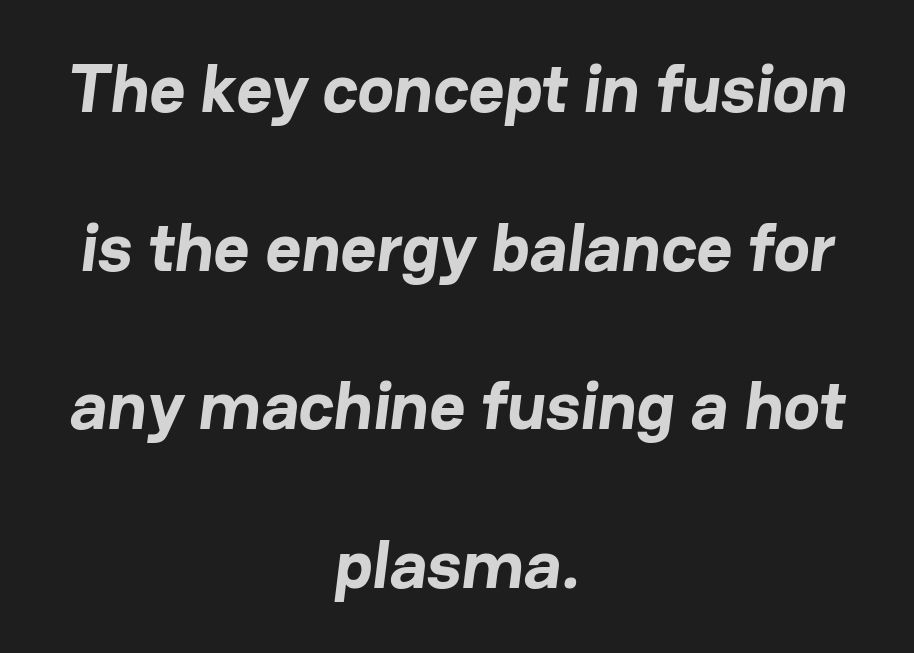
Regarding leading, the lines here are spaced well apart. Nobody drew a line under any word here. The letters carry no serifs — their stems end cleanly without finishing strokes. The glyphs have the mass of a bold cut. Nothing unusual about the tracking: characters are spaced as the font intends. The rag falls on both sides of this text block equally.
